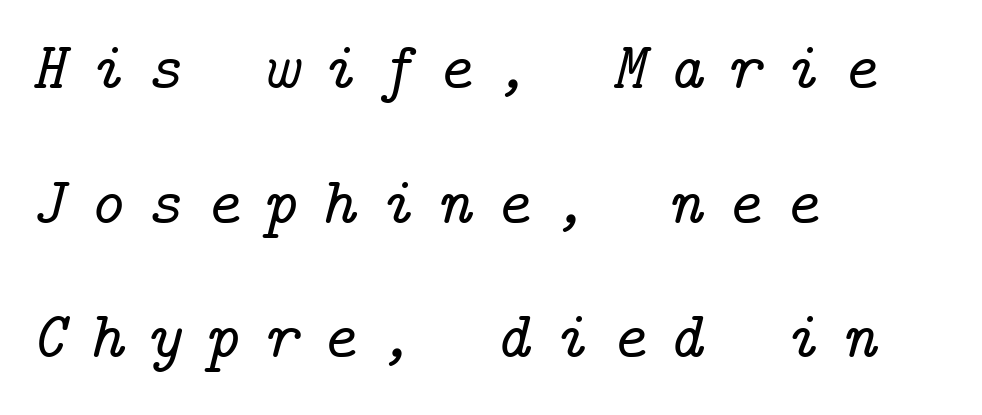
This sample uses expanded letter spacing, leaving extra air between glyphs. You can tell from the footed stems that serif type was used. These lines were composed using italics. The area under the type is left untouched. Typeset ragged right — the left edge is the straight one. You could fit nearly another row in the gap between these rows.
